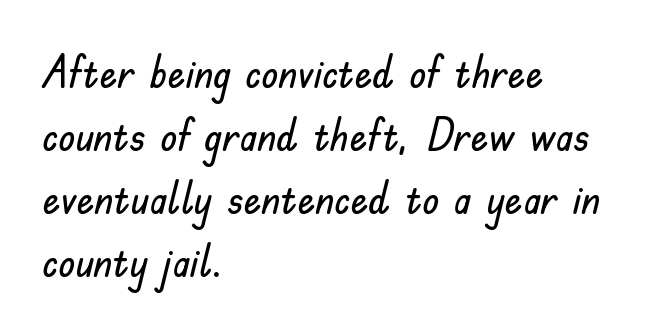
The image shows 44 px sans-serif type; set left-aligned, normal line spacing (1.43x), normal letter spacing, not underlined; low stroke contrast and a small x-height.
